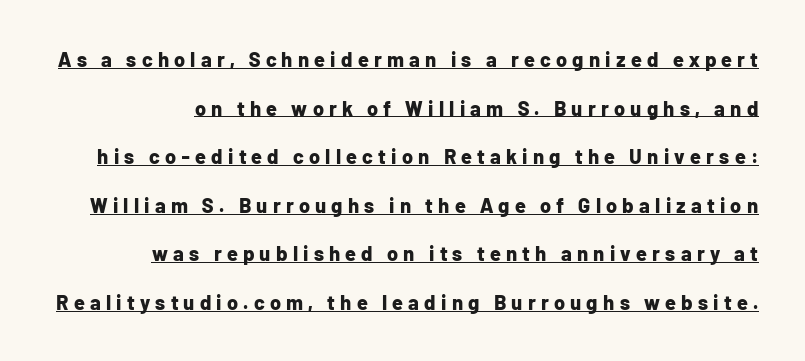
Does the lettering tilt? It doesn't — this is upright. Notice how a bar underscores the lettering throughout. Every letter is thick-stroked: bold, no question. You could only call the tracking loose — the letters float apart.
